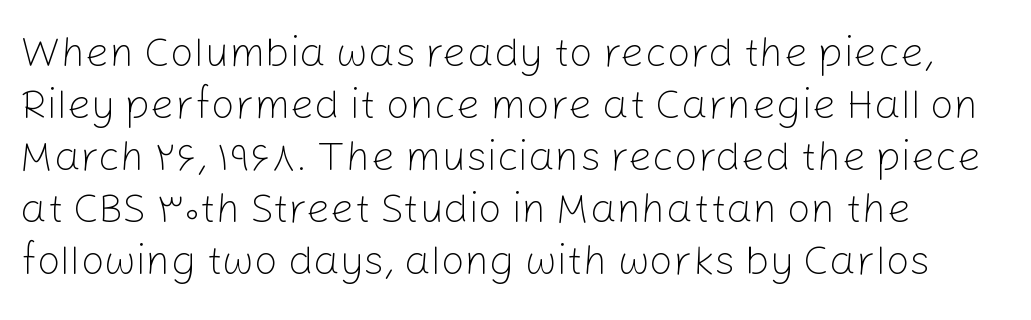
{"serif": "no", "italic": "no", "bold": "no", "weight": "light", "width": "normal", "stroke_contrast": "low", "x_height": "medium", "monospaced": "no", "underline": "no", "align": "left", "line_spacing_ratio": 1.24, "letter_spacing": "normal", "letter_spacing_em": 0.0, "glyph_px": 42}
